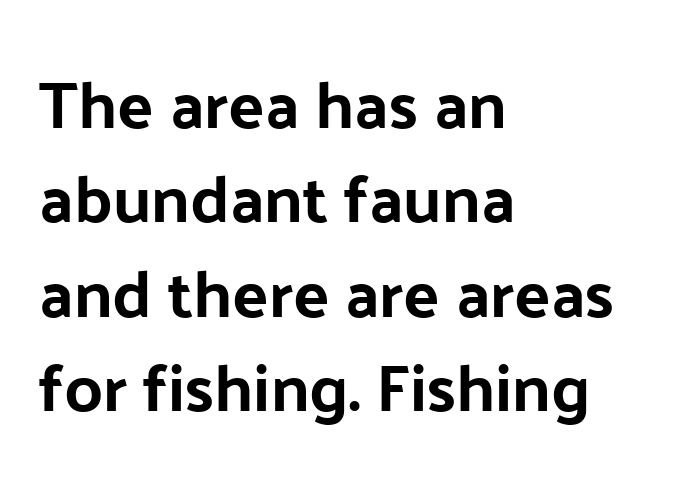
Examine the stroke ends and you'll find no serifs. Here the designer chose a conventional face with non-uniform glyph widths. Typesetter's note: full bold, strokes at maximum text heaviness. Does the copy run flush right? No — it runs flush left. Every stem runs plumb, perpendicular to the baseline.
